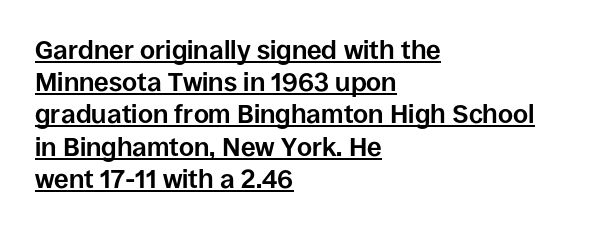
{"italic": "no", "bold": "yes", "underline": "yes", "align": "left", "line_spacing_ratio": 1.24, "letter_spacing": "normal", "letter_spacing_em": 0.0, "glyph_px": 26}
